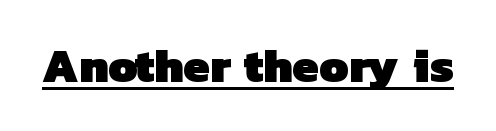
The image shows 47 px heavy sans-serif type; set normal letter spacing, underlined; low stroke contrast and a medium x-height.
